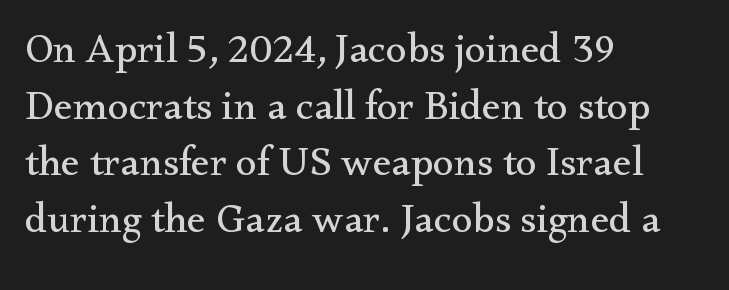
The image shows 42 px regular-weight serif type, upright; set left-aligned, normal line spacing (1.35x), normal letter spacing, not underlined; medium stroke contrast and a small x-height.
